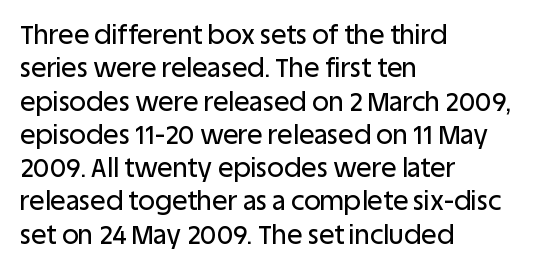
{"italic": "no", "underline": "no", "align": "left", "line_spacing": "normal", "line_spacing_ratio": 1.28, "letter_spacing": "normal", "letter_spacing_em": 0.0, "glyph_px": 26}
